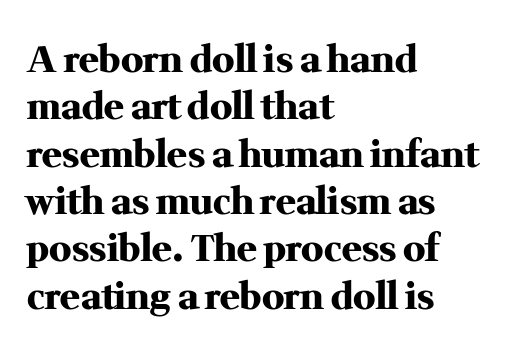
{"serif": "yes", "italic": "no", "bold": "yes", "weight": "heavy", "width": "normal", "stroke_contrast": "medium", "x_height": "medium", "monospaced": "no", "underline": "no", "align": "left", "line_spacing": "normal", "line_spacing_ratio": 1.28, "letter_spacing": "normal", "letter_spacing_em": 0.0, "glyph_px": 37}
